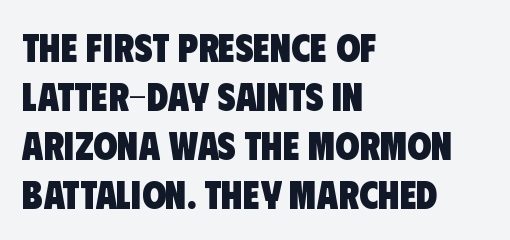
Honestly, the letter spacing is just normal — you wouldn't notice it. Emphasis by weight is at full strength: bold. Here the designer chose a conventional face with non-uniform glyph widths. Line beginnings align vertically; line endings do not. Clear beneath every line of the passage. Type style note: lacks serifs.
